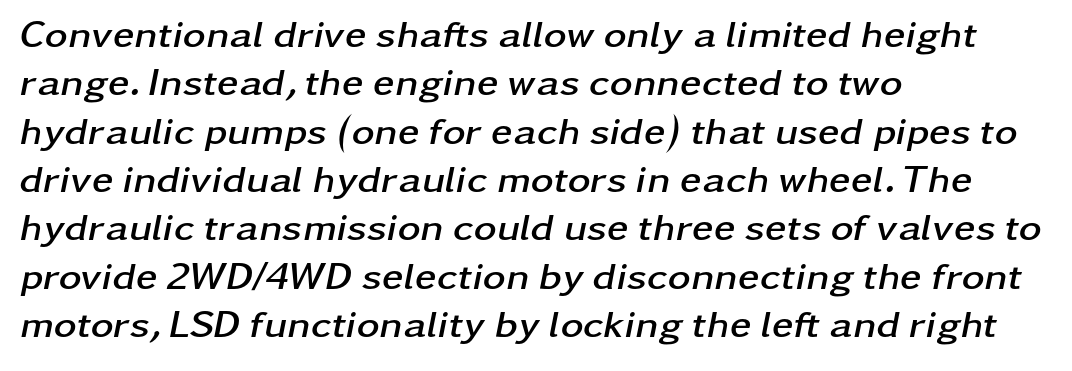
The image shows 39 px semibold, wide type, italic (leaning right); set left-aligned, line spacing 1.24x, normal letter spacing, not underlined; low stroke contrast and a medium x-height.
